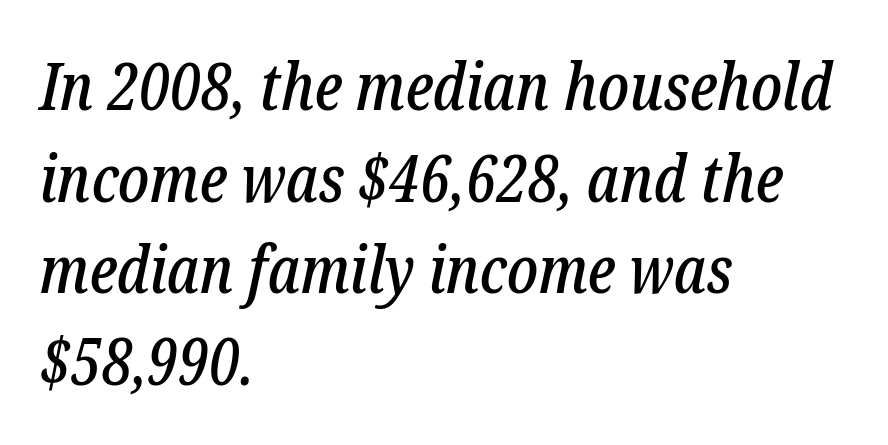
What kind of face is this? One with serifs. Horizontally, the lines are justified to the leading edge only. Think of a printed novel: that variable character pitch is what you see here. Descender tails drop into unmarked territory. Each new line begins a customary step beneath the previous one.
